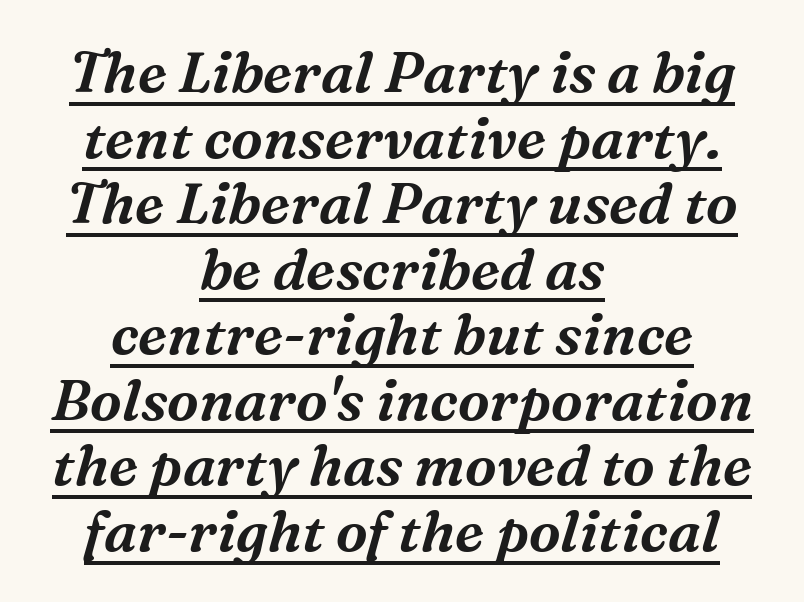
Q: Is the text italic (slanted)? A: Yes, it leans right by about 16 degrees.
Q: Is the typeface a serif or a sans-serif typeface? A: Serif.
Q: Is the text underlined? A: Yes.
Q: How is the paragraph aligned? A: Centered.
Q: Is the spacing between letters normal or unusually wide? A: Normal.
Q: Is the spacing between lines tight, normal or loose? A: Tight.
Q: Width (condensed, normal, or wide)? A: Normal.
Q: Stroke contrast? A: Medium.
Q: x-height? A: Medium.
Q: Monospaced? A: No.
